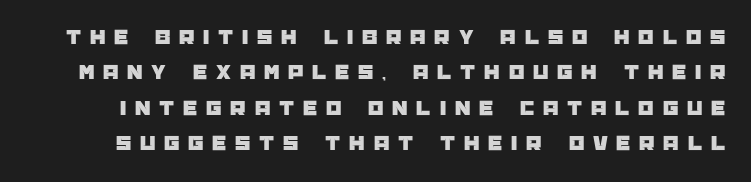
Q: Is the text italic (slanted)? A: No, it is upright.
Q: Is the text underlined? A: No.
Q: Is the spacing between letters normal or unusually wide? A: Unusually wide.
Q: Is the spacing between lines tight, normal or loose? A: Normal.
